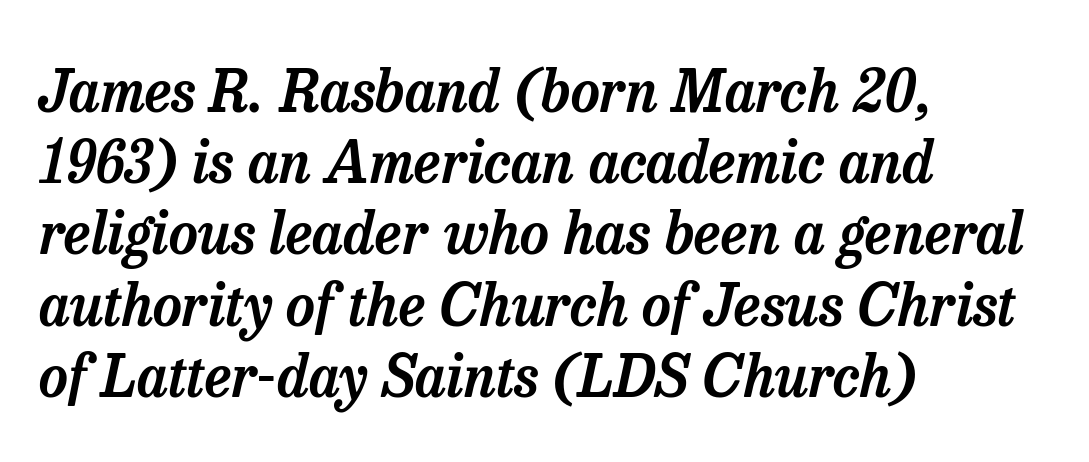
The string is rendered with underlining switched off. The lines are quadded left. The typography opts for an oblique posture over an upright one. A typesetter would call this leading conventional body-copy spacing. Serif or sans? Serif — the stroke terminals have little feet.
